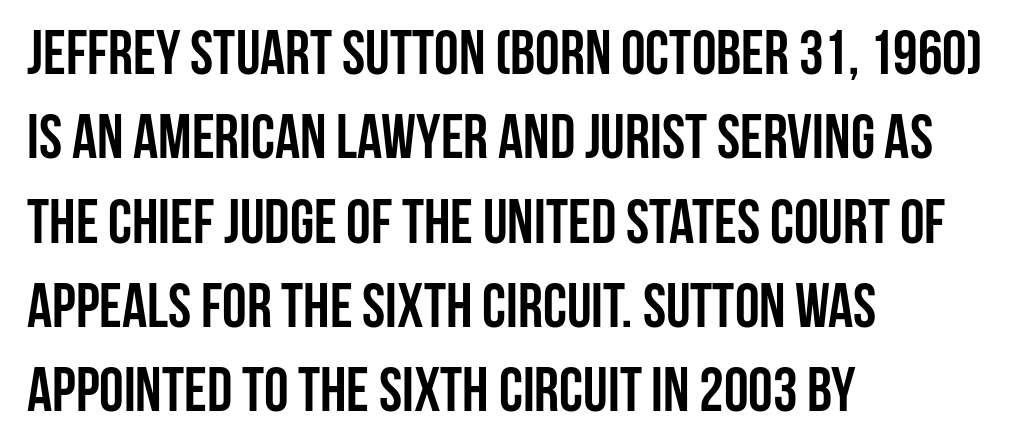
Q: Is the text bold? A: Yes.
Q: Is the text italic (slanted)? A: No, it is upright.
Q: Is the typeface a serif or a sans-serif typeface? A: Sans-serif.
Q: Is the text underlined? A: No.
Q: How is the paragraph aligned? A: Left-aligned.
Q: Is the spacing between letters normal or unusually wide? A: Normal.
Q: Is the spacing between lines tight, normal or loose? A: Normal.
Q: Width (condensed, normal, or wide)? A: Condensed.
Q: Stroke contrast? A: Low.
Q: x-height? A: Large.
Q: Monospaced? A: No.
